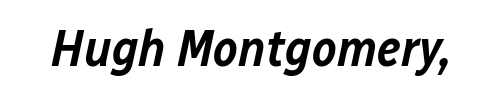
Q: Is the text bold? A: Semi-bold.
Q: Is the text italic (slanted)? A: Yes, it leans right by about 12 degrees.
Q: Is the text underlined? A: No.
Q: Is the spacing between letters normal or unusually wide? A: Normal.
Q: Width (condensed, normal, or wide)? A: Normal.
Q: Stroke contrast? A: Low.
Q: x-height? A: Medium.
Q: Monospaced? A: No.
